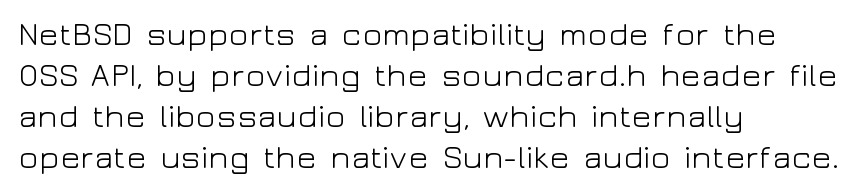
Varying glyph widths throughout — classic text-font behaviour. When letters stand straight like this, we call the style roman or upright. Each stroke keeps to a modest, everyday thickness or less. The typesetter chose a ragged-right arrangement here. The characters display no serif detailing; their extremities are plain. This sample uses plain, unmodified letter spacing.
